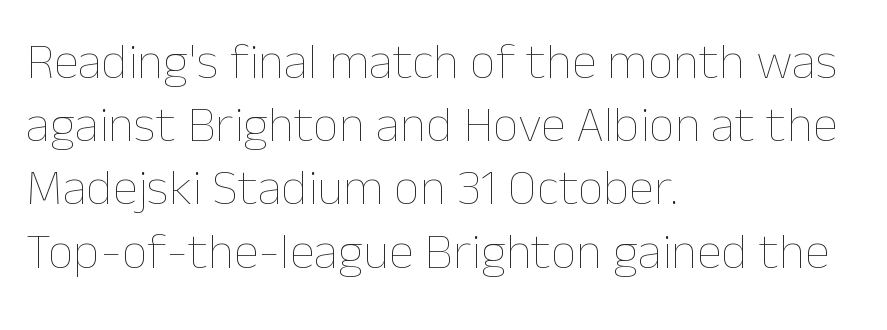
{"italic": "no", "bold": "no", "weight": "thin", "width": "normal", "stroke_contrast": "low", "x_height": "medium", "monospaced": "no", "underline": "no", "align": "left", "line_spacing_ratio": 1.24, "letter_spacing": "normal", "letter_spacing_em": 0.0, "glyph_px": 51}
